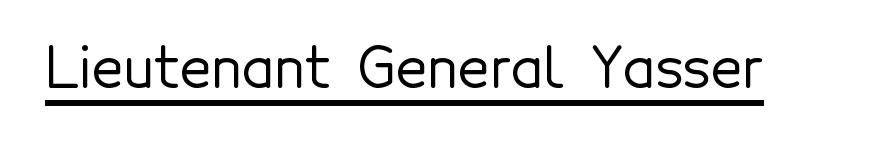
The image shows 55 px sans-serif type, upright; set normal letter spacing, underlined; a medium x-height.
